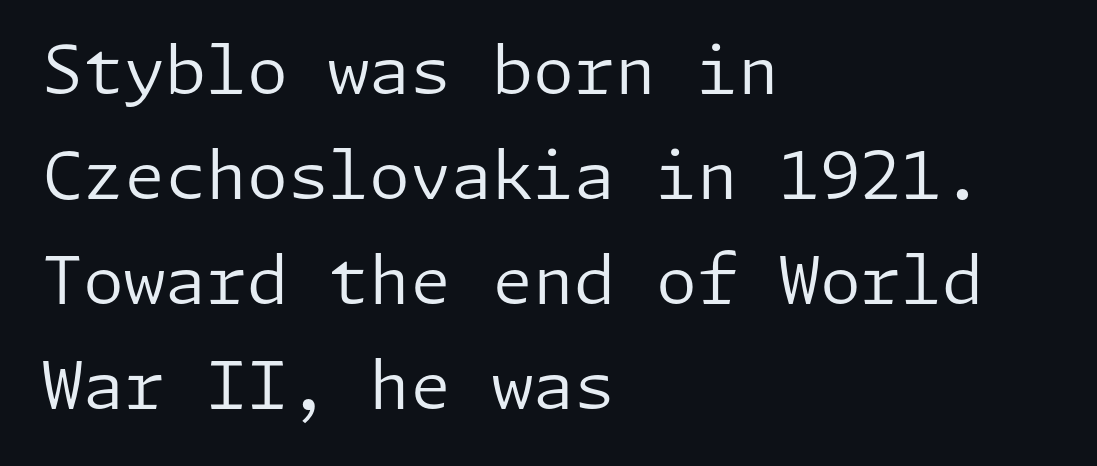
The image shows 66 px regular-weight sans-serif type, upright; set left-aligned, normal line spacing (1.59x), normal letter spacing, not underlined; low stroke contrast and a medium x-height.
